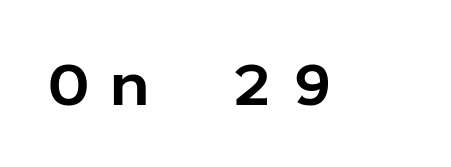
This rendering features lettering with no underline. Each letter, wide or thin by design, is forced into the same width here. Students, note that the glyphs here are deliberately spaced far apart. The type family on display is of the sans-serif kind. In terms of posture, this sample is upright. Stroke thickness is high; the sample reads as a true bold.
